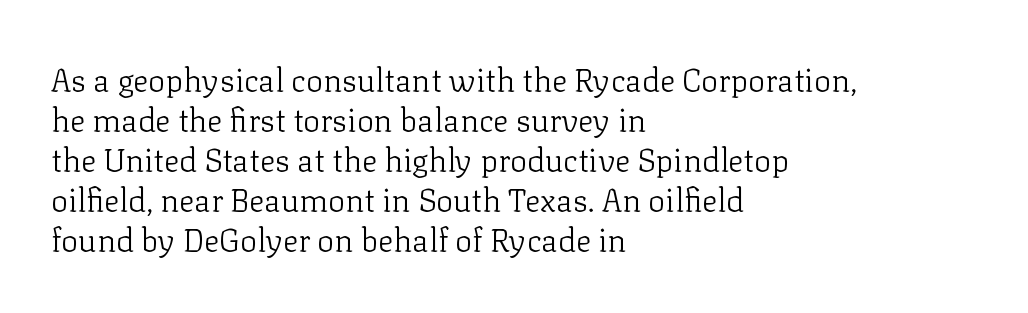
{"serif": "yes", "italic": "no", "bold": "no", "weight": "light", "width": "normal", "stroke_contrast": "low", "x_height": "medium", "monospaced": "no", "underline": "no", "align": "left", "line_spacing": "normal", "line_spacing_ratio": 1.25, "letter_spacing": "normal", "letter_spacing_em": 0.0, "glyph_px": 32}
